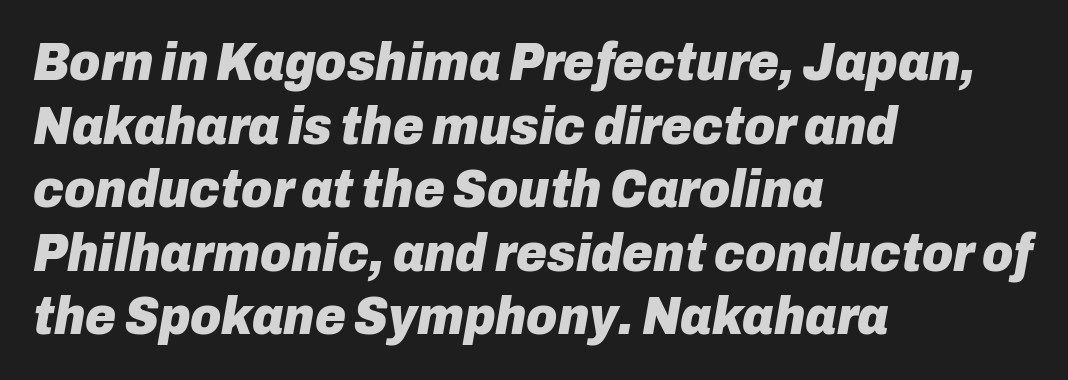
Q: Is the text bold? A: Yes.
Q: Is the text italic (slanted)? A: Yes, it leans right by about 10 degrees.
Q: Is the text underlined? A: No.
Q: How is the paragraph aligned? A: Left-aligned.
Q: Is the spacing between letters normal or unusually wide? A: Normal.
Q: Width (condensed, normal, or wide)? A: Normal.
Q: Stroke contrast? A: Low.
Q: x-height? A: Medium.
Q: Monospaced? A: No.
